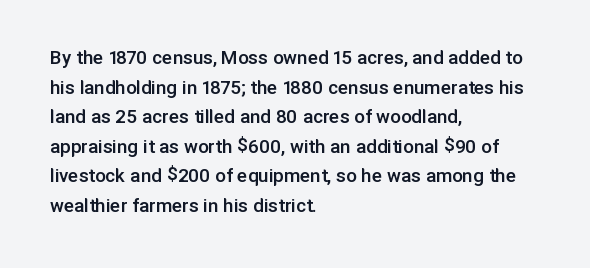
If you measured baseline to baseline, you'd find a middling distance. No italicization has been applied; the sample stays upright. If you drew a ruler down the left edge, every line would touch it. Has an underline been added? It has not. Semibold letterforms, between regular and bold. Here the glyphs are tracked normally, forming tight word shapes.
